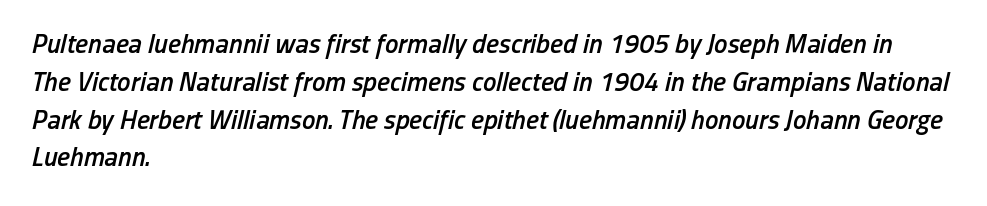
In terms of posture, this sample is oblique. Every row of glyphs begins at an identical x-position on the left. Vertical spacing — default. Set as a demibold, roughly 600 on the weight scale. There is no visible air inserted between adjacent glyphs. Decoration check: the copy has no underline.
